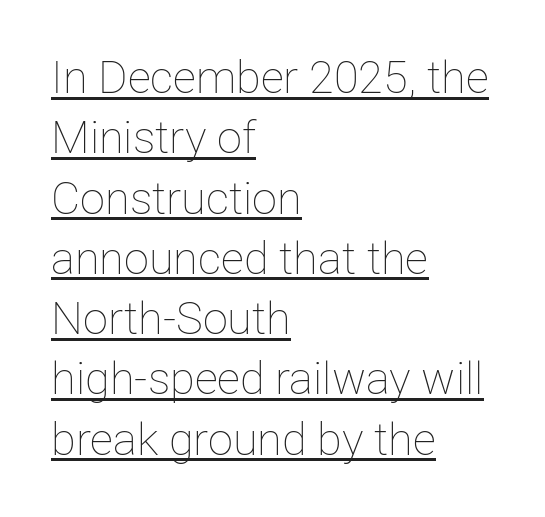
{"italic": "no", "bold": "no", "weight": "thin", "width": "normal", "stroke_contrast": "low", "x_height": "medium", "monospaced": "no", "underline": "yes", "align": "left", "line_spacing": "normal", "line_spacing_ratio": 1.34, "letter_spacing": "normal", "letter_spacing_em": 0.0, "glyph_px": 45}
